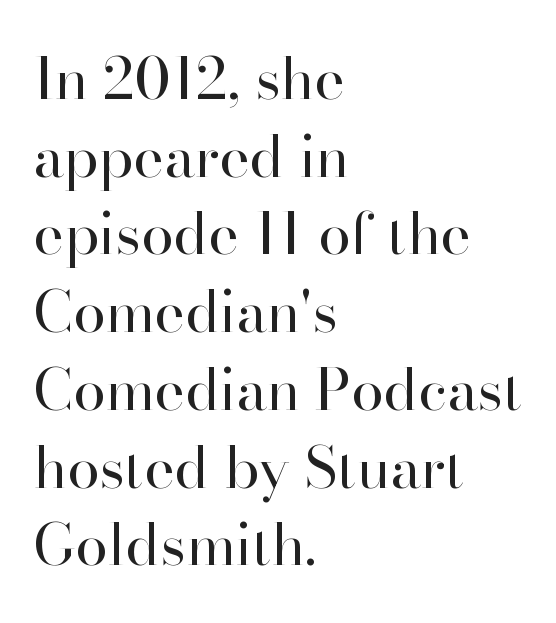
Has an underline been added? It has not. Heaviness? Minimal to ordinary, like unemphasized prose. Honestly, the row spacing looks completely unremarkable. Nope, not italic — everything's standing straight. The type family on display is of the serif kind.
